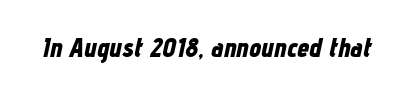
The image shows 27 px bold type, italic (leaning right); set normal letter spacing, not underlined.
